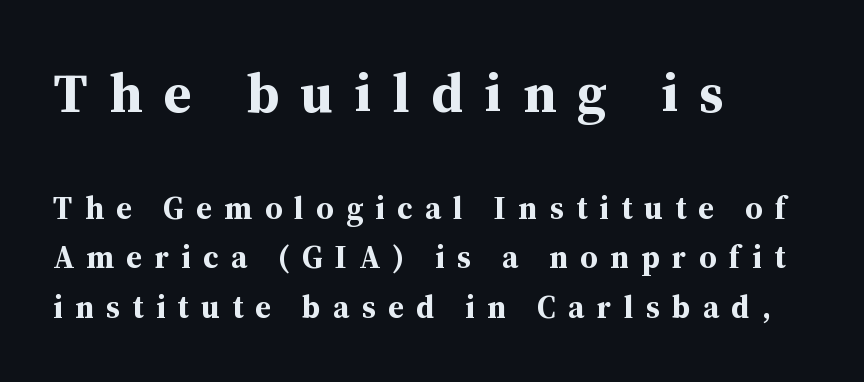
The image shows 56 px bold serif type, upright; set left-aligned, normal line spacing (1.55x), unusually wide letter spacing (+0.38 em), not underlined; the first (top) block is 1.75x larger; medium stroke contrast and a medium x-height.
